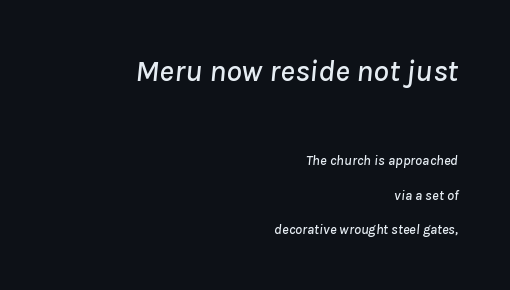
This sample has the flowing, uneven cadence of proportional lettering. Italic: yes, the glyphs are oblique. Vertically, the passage feels expansive, rows floating well apart. Letter spacing: default. Letters rest on an invisible, unmarked baseline. Which chunk is bigger? The first one — the top block dwarfs the bottom.
